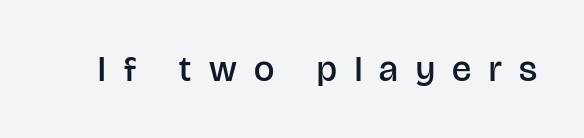
Q: Is the text bold? A: Semi-bold.
Q: Is the text italic (slanted)? A: No, it is upright.
Q: Is the typeface a serif or a sans-serif typeface? A: Sans-serif.
Q: Is the text underlined? A: No.
Q: Is the spacing between letters normal or unusually wide? A: Unusually wide.
Q: Width (condensed, normal, or wide)? A: Normal.
Q: Stroke contrast? A: Low.
Q: x-height? A: Large.
Q: Monospaced? A: No.
